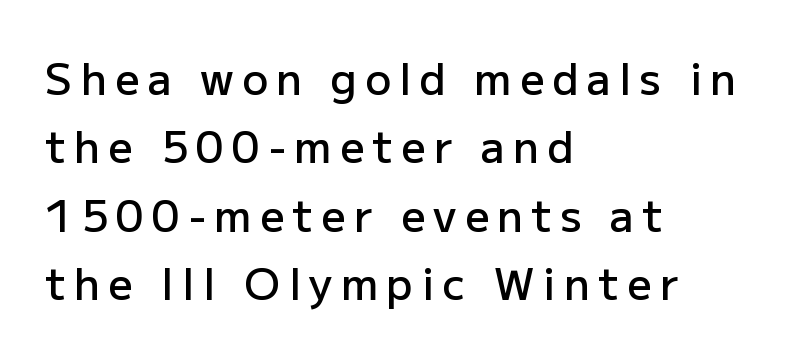
The ragged edge is on the right, which tells us the setting is flush left. Honestly, there is no underline to notice here at all. Caption: semibold face, moderately heavy strokes. You could not count columns in this text — the font is proportionally spaced. Baseline-to-baseline distance is the conventional proportion of letter height. Designer's note — italics off, roman on.
